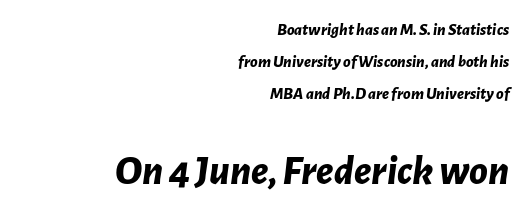
{"italic": "yes", "lean": "right", "slant_degrees": 7, "bold": "yes", "weight": "bold", "width": "normal", "stroke_contrast": "low", "x_height": "medium", "monospaced": "no", "underline": "no", "align": "right", "line_spacing_ratio": 1.88, "letter_spacing": "normal", "letter_spacing_em": 0.0, "larger_block": "second", "size_ratio": 2.47, "glyph_px": 42}
